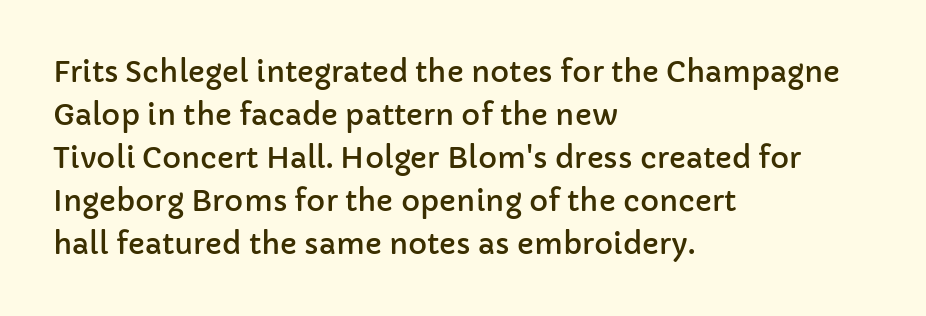
The image shows 29 px sans-serif type, upright; set left-aligned, normal line spacing (1.48x), normal letter spacing, not underlined; low stroke contrast and a medium x-height.
